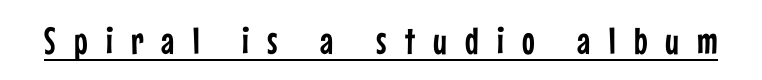
{"serif": "no", "italic": "no", "width": "condensed", "stroke_contrast": "low", "x_height": "medium", "monospaced": "no", "underline": "yes", "letter_spacing": "wide", "letter_spacing_em": 0.48, "glyph_px": 38}
